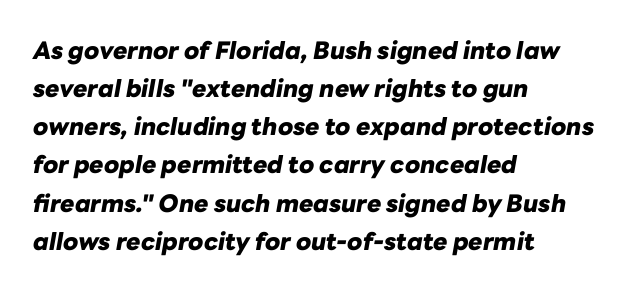
{"italic": "yes", "lean": "right", "slant_degrees": 10, "bold": "yes", "underline": "no", "align": "left", "line_spacing": "normal", "line_spacing_ratio": 1.59, "letter_spacing": "normal", "letter_spacing_em": 0.0, "glyph_px": 24}
